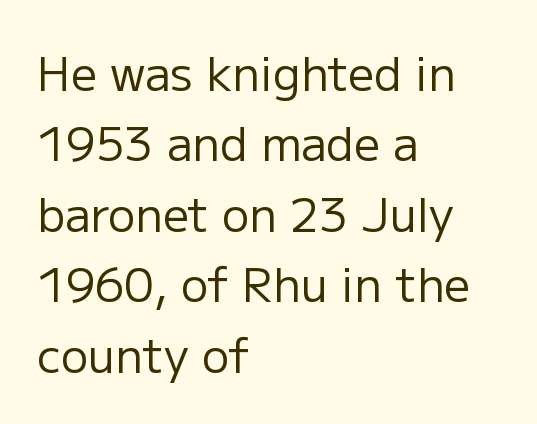
These lines are rendered in a variable-pitch font. Summary of vertical rhythm: regular, with standard interline spacing. Decoration check: the copy has no underline. A typesetter would label this face a sans. Line beginnings align vertically; line endings do not.
